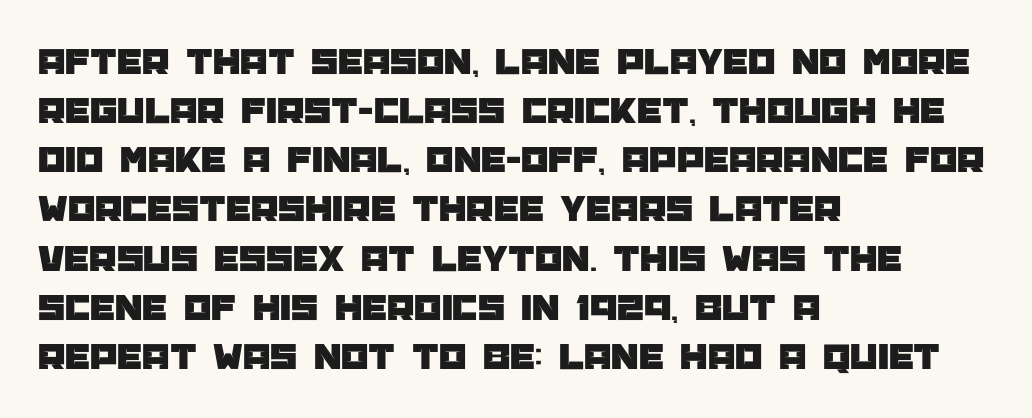
The image shows 39 px sans-serif type, upright; set left-aligned, normal line spacing (1.26x), normal letter spacing, not underlined; low stroke contrast and a large x-height.
